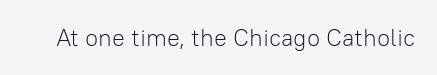
Q: Is the text bold? A: No.
Q: Is the text italic (slanted)? A: No, it is upright.
Q: Is the text underlined? A: No.
Q: Is the spacing between letters normal or unusually wide? A: Normal.
